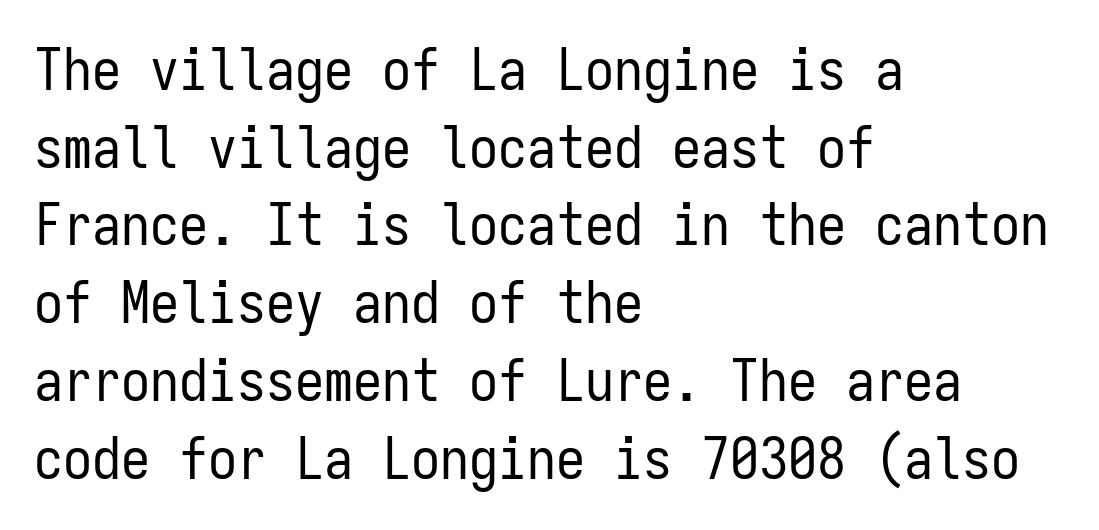
The rendering shows plain stroke endings on the letterforms — a sans-serif design. Designer's note — italics off, roman on. The passage shown stacks its lines at a standard gap. Leftover space on each line is placed entirely after the last word.
